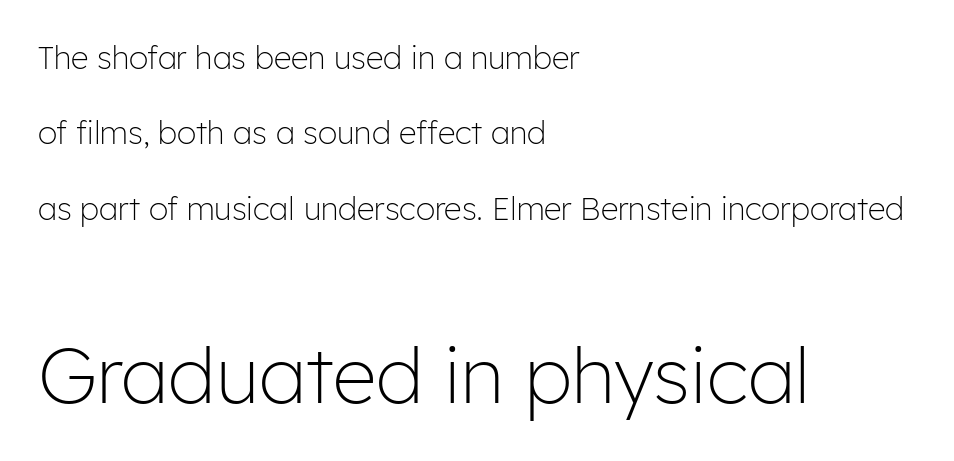
Stroke mass is kept to a normal reading level or below. The passage shown is typed in a proportional face where columns would drift. Typesetter's note — lower block bumped up in size, upper block left smaller. The type sits square on the baseline with zero lean. Is this a sans? Yes — the strokes have no serifs.
